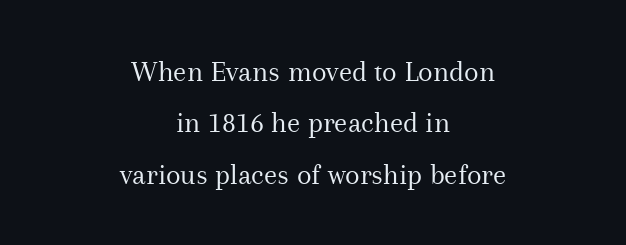
The image shows 30 px regular-weight serif type, upright; set centered, line spacing 1.71x, normal letter spacing, not underlined; medium stroke contrast and a medium x-height.
